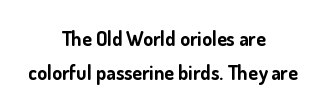
Q: Is the text bold? A: Yes.
Q: Is the text italic (slanted)? A: No, it is upright.
Q: Is the text underlined? A: No.
Q: How is the paragraph aligned? A: Centered.
Q: Is the spacing between letters normal or unusually wide? A: Normal.
Q: Is the spacing between lines tight, normal or loose? A: Normal.
